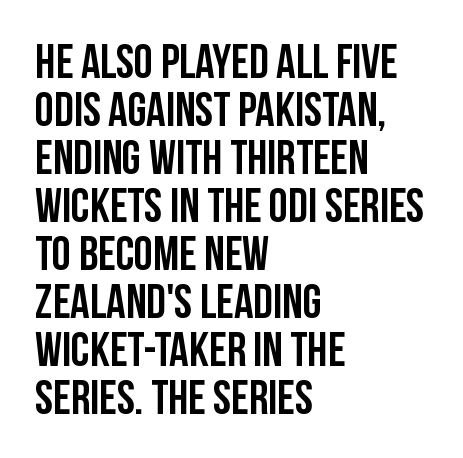
The lettering stays uniformly vertical, giving the passage a roman look. The leading is snug, giving the passage a crowded texture. The letters sit at their default tracking, neither squeezed nor spread. The gap between lines stays unmarked. Check where the strokes stop: nothing finishes them off — pure sans.
